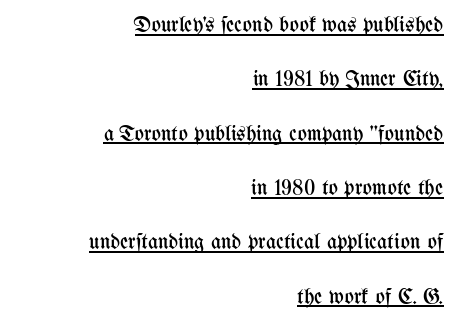
Compared with typical paragraphs, the rows here are farther apart. A continuous stroke trails under the words, as in a hyperlink. The paragraph has a hard right edge and a soft left edge. The gaps between neighbouring characters are ordinary and unremarkable. Letters have the restrained weight of plain body copy at most.
